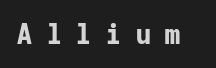
The area under the type is left untouched. Tracking value appears strongly positive — letters spread wide. Tall strokes in this sample are plumb rather than angled. You could count columns in this text — the font is strictly monospaced. The typeface chosen for these lines omits serifs. This is heavy type, rendered in bold.
